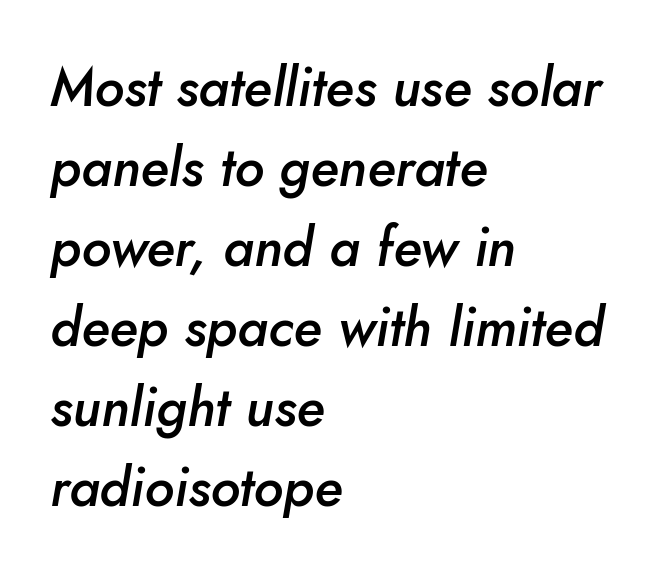
Q: Is the text bold? A: Semi-bold.
Q: Is the text italic (slanted)? A: Yes, it leans right by about 10 degrees.
Q: Is the text underlined? A: No.
Q: How is the paragraph aligned? A: Left-aligned.
Q: Is the spacing between letters normal or unusually wide? A: Normal.
Q: Is the spacing between lines tight, normal or loose? A: Normal.
Q: Width (condensed, normal, or wide)? A: Normal.
Q: Stroke contrast? A: Low.
Q: x-height? A: Small.
Q: Monospaced? A: No.
